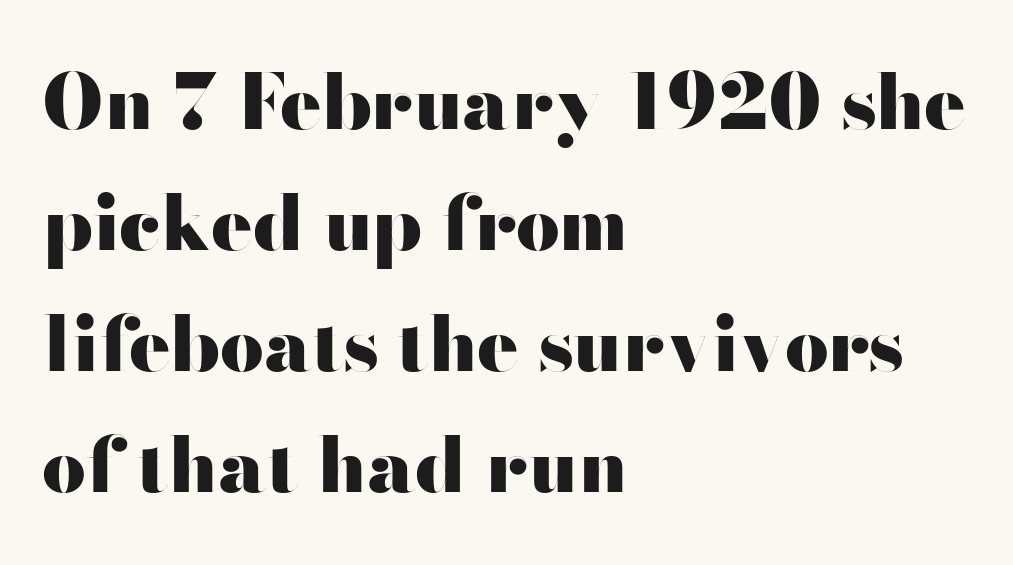
The image shows 77 px heavy, wide type, upright; set left-aligned, normal line spacing (1.57x), normal letter spacing, not underlined; high stroke contrast and a small x-height.
